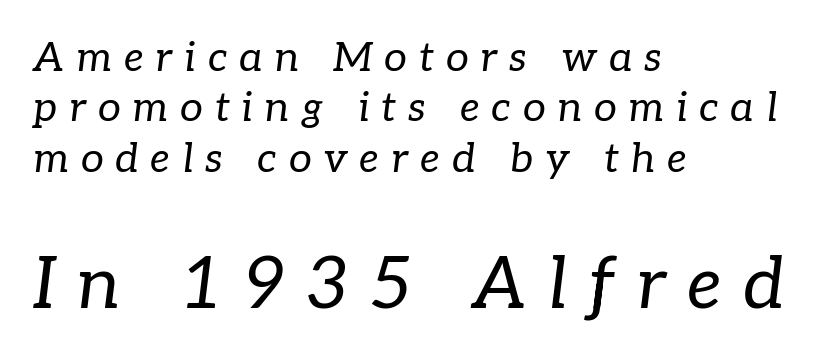
Q: Is the text bold? A: No.
Q: Is the text italic (slanted)? A: Yes, it leans right by about 7 degrees.
Q: Is the typeface a serif or a sans-serif typeface? A: Serif.
Q: Is the text underlined? A: No.
Q: How is the paragraph aligned? A: Left-aligned.
Q: Is the spacing between letters normal or unusually wide? A: Unusually wide.
Q: Which block of text is set in a larger size, the first (top) or the second (bottom)? A: The second (bottom) one.
Q: Width (condensed, normal, or wide)? A: Normal.
Q: Stroke contrast? A: Low.
Q: x-height? A: Medium.
Q: Monospaced? A: No.
